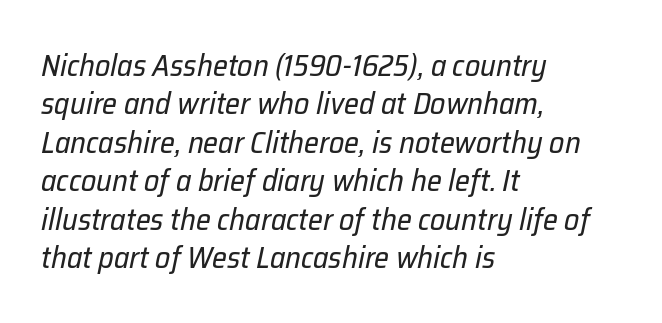
Q: Is the text bold? A: No.
Q: Is the text italic (slanted)? A: Yes, it leans right by about 12 degrees.
Q: Is the text underlined? A: No.
Q: How is the paragraph aligned? A: Left-aligned.
Q: Is the spacing between letters normal or unusually wide? A: Normal.
Q: Is the spacing between lines tight, normal or loose? A: Normal.
Q: Width (condensed, normal, or wide)? A: Normal.
Q: Stroke contrast? A: Low.
Q: x-height? A: Medium.
Q: Monospaced? A: No.
